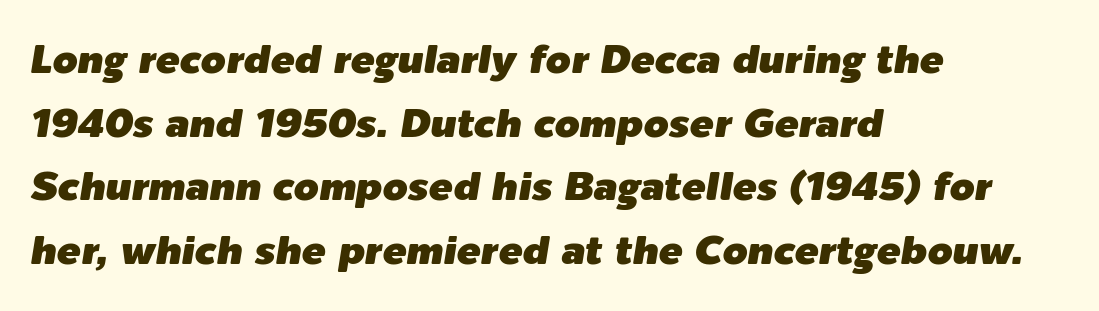
{"italic": "yes", "lean": "right", "slant_degrees": 9, "width": "normal", "stroke_contrast": "low", "x_height": "medium", "monospaced": "no", "underline": "no", "align": "left", "line_spacing": "normal", "line_spacing_ratio": 1.59, "letter_spacing": "normal", "letter_spacing_em": 0.0, "glyph_px": 40}
